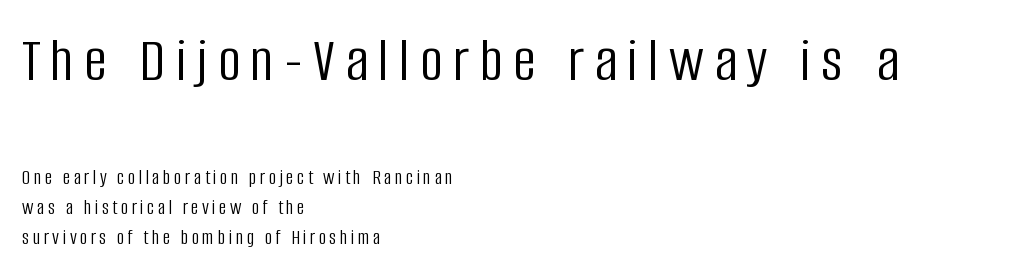
Nobody drew a line under any word here. Block one is the big one; block two sits smaller underneath. On a weight scale, this lands at 450 or below. Quick note: not italic, upright. A typesetter would label this face a sans. Compared with a centered layout, this one pins lines to the left instead.
